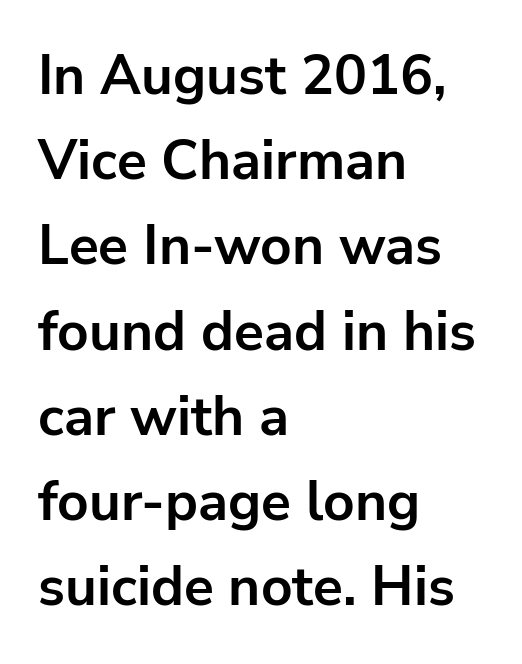
The image shows 55 px bold sans-serif type, upright; set left-aligned, normal line spacing (1.55x), normal letter spacing, not underlined; low stroke contrast and a medium x-height.
